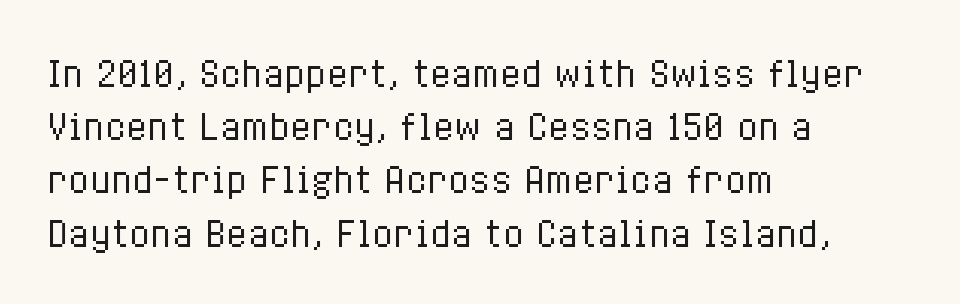
The image shows 35 px regular-weight, condensed type, upright; set left-aligned, normal line spacing (1.52x), normal letter spacing, not underlined; low stroke contrast and a medium x-height.
